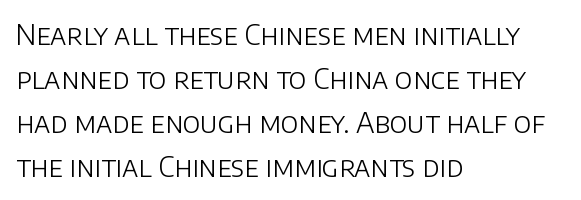
The image shows 28 px light sans-serif type, upright; set left-aligned, normal line spacing (1.57x), normal letter spacing, not underlined; low stroke contrast and a large x-height.
